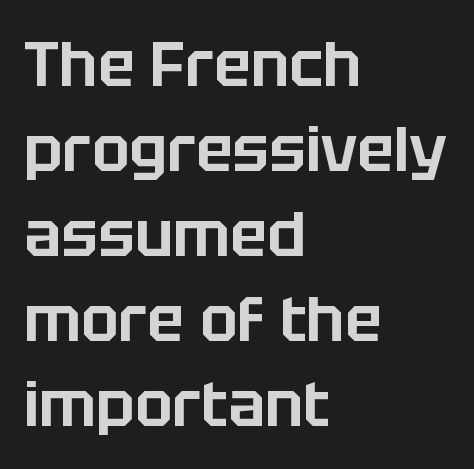
The image shows 62 px sans-serif type, upright; set left-aligned, normal line spacing (1.37x), normal letter spacing, not underlined; low stroke contrast and a large x-height.
